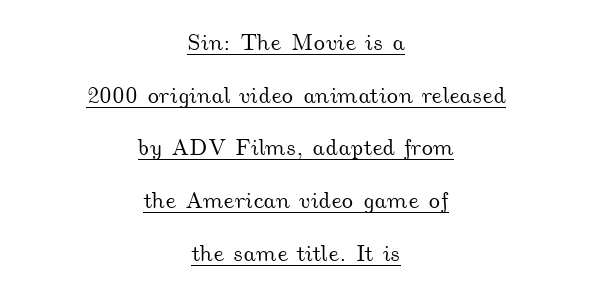
The image shows 23 px text type; set centered, loose line spacing (2.29x), normal letter spacing, underlined.
